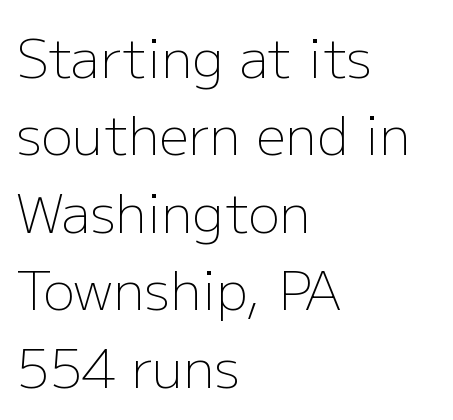
These lines were composed using upright roman letters. Serif or sans? Sans — the stroke terminals are bare. Vertical spacing — default. The zone under the glyphs is completely vacant. The paragraph shown leans on its left margin.
